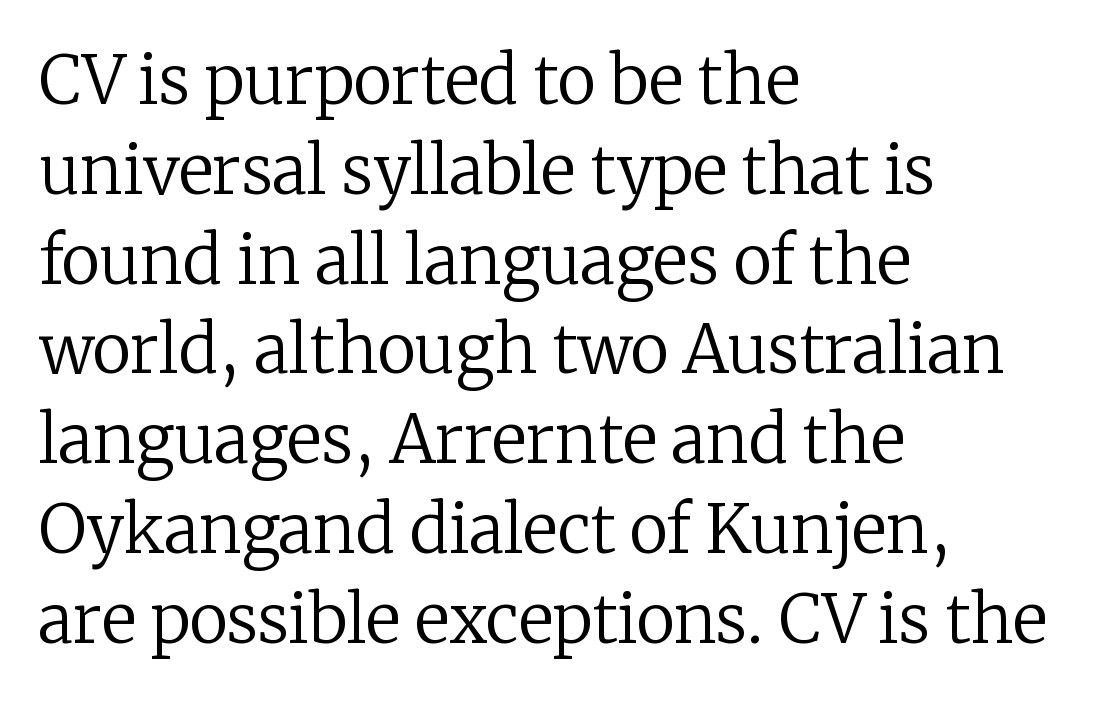
Just letters on the line, the space beneath them empty. Honestly, the row spacing looks completely unremarkable. Stroke mass is kept to a normal reading level or below. It's the straight-up-and-down kind of type.
